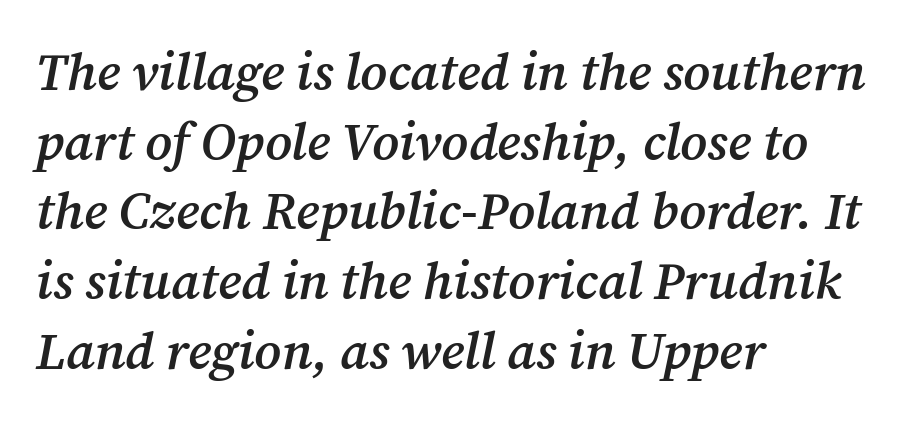
{"serif": "yes", "italic": "yes", "lean": "right", "slant_degrees": 12, "bold": "semi", "weight": "semibold", "width": "normal", "stroke_contrast": "medium", "x_height": "medium", "monospaced": "no", "underline": "no", "align": "left", "line_spacing": "normal", "line_spacing_ratio": 1.34, "letter_spacing": "normal", "letter_spacing_em": 0.0, "glyph_px": 52}
